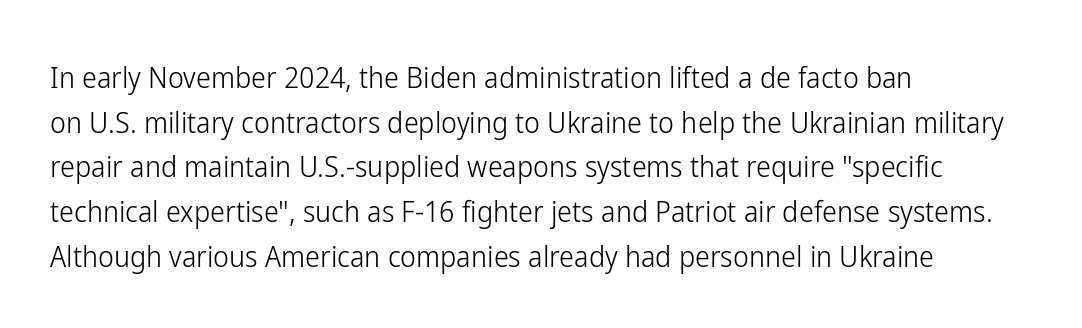
{"serif": "no", "italic": "no", "bold": "no", "weight": "light", "width": "condensed", "stroke_contrast": "low", "x_height": "medium", "monospaced": "no", "underline": "no", "align": "left", "line_spacing": "normal", "line_spacing_ratio": 1.49, "letter_spacing": "normal", "letter_spacing_em": 0.0, "glyph_px": 30}
